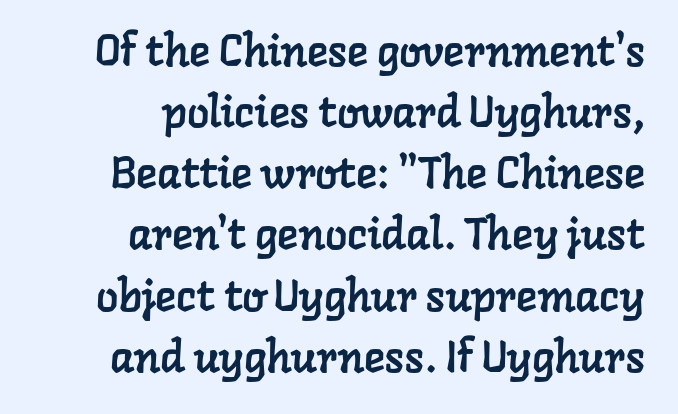
Is the block centered? No — it sits flush against the right margin. In terms of letterspacing, this is plain default setting. Looks like regular typesetting: each glyph gets only the width it needs. Yep, those are serifs on the letters.
